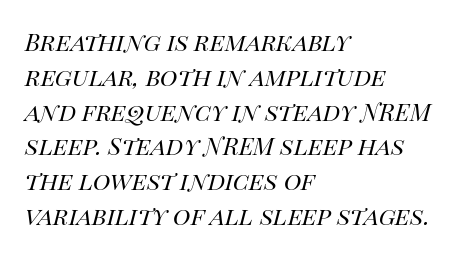
Q: Is the text bold? A: No.
Q: Is the text italic (slanted)? A: Yes, it leans right by about 14 degrees.
Q: Is the text underlined? A: No.
Q: How is the paragraph aligned? A: Left-aligned.
Q: Is the spacing between letters normal or unusually wide? A: Normal.
Q: Is the spacing between lines tight, normal or loose? A: Normal.
